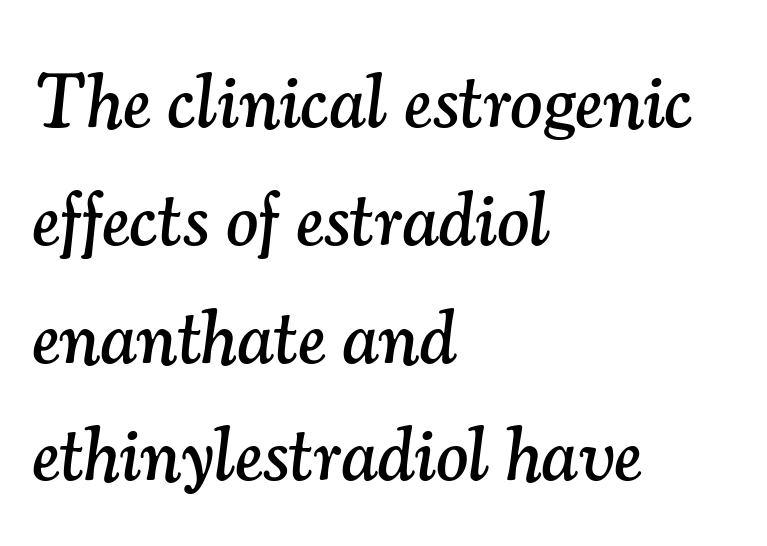
Q: Is the text italic (slanted)? A: Yes, it leans right by about 7 degrees.
Q: Is the typeface a serif or a sans-serif typeface? A: Serif.
Q: Is the text underlined? A: No.
Q: How is the paragraph aligned? A: Left-aligned.
Q: Is the spacing between letters normal or unusually wide? A: Normal.
Q: Is the spacing between lines tight, normal or loose? A: Normal.
Q: Width (condensed, normal, or wide)? A: Normal.
Q: Stroke contrast? A: Medium.
Q: x-height? A: Small.
Q: Monospaced? A: No.
